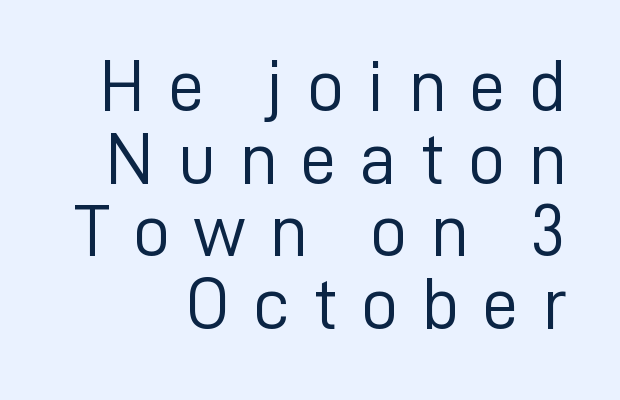
The image shows 74 px light sans-serif type, upright; set right-aligned, tight line spacing (0.98x), unusually wide letter spacing (+0.31 em), not underlined; low stroke contrast and a medium x-height.
